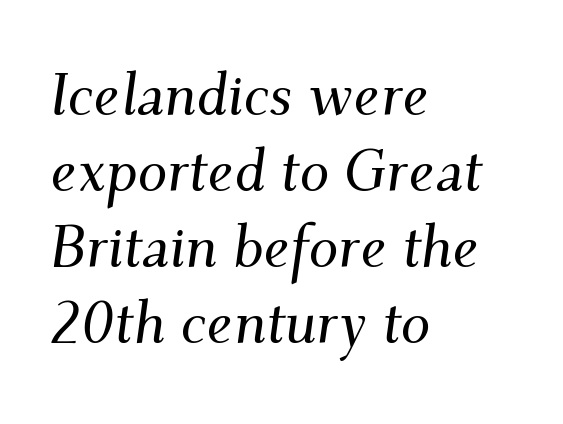
The image shows 59 px serif type, italic (leaning right); set left-aligned, normal line spacing (1.29x), normal letter spacing, not underlined; medium stroke contrast and a small x-height.
